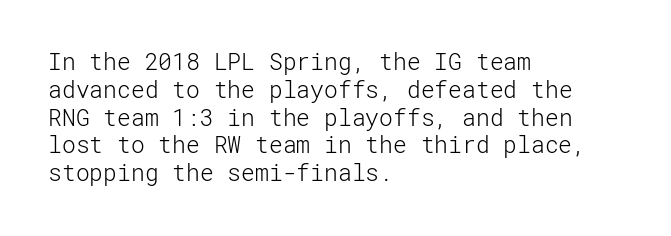
Q: Is the text bold? A: No.
Q: Is the text italic (slanted)? A: No, it is upright.
Q: Is the text underlined? A: No.
Q: How is the paragraph aligned? A: Left-aligned.
Q: Is the spacing between letters normal or unusually wide? A: Normal.
